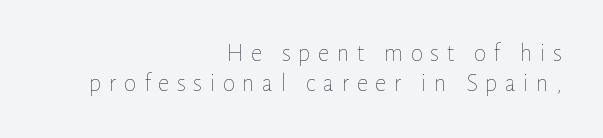
Q: Is the text bold? A: No.
Q: Is the text italic (slanted)? A: No, it is upright.
Q: Is the text underlined? A: No.
Q: How is the paragraph aligned? A: Right-aligned.
Q: Is the spacing between letters normal or unusually wide? A: Unusually wide.
